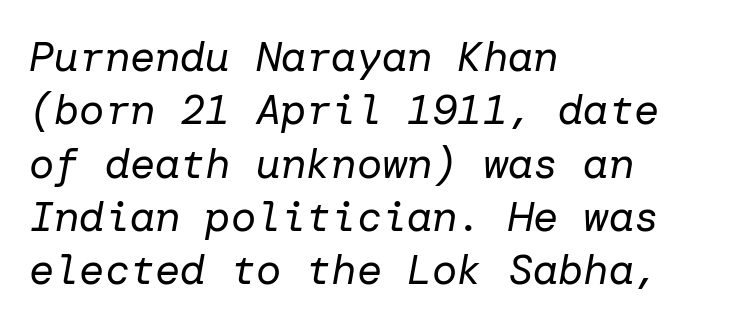
Q: Is the text bold? A: No.
Q: Is the text italic (slanted)? A: Yes, it leans right by about 10 degrees.
Q: Is the text underlined? A: No.
Q: How is the paragraph aligned? A: Left-aligned.
Q: Is the spacing between letters normal or unusually wide? A: Normal.
Q: Is the spacing between lines tight, normal or loose? A: Normal.
Q: Width (condensed, normal, or wide)? A: Normal.
Q: Stroke contrast? A: Low.
Q: x-height? A: Medium.
